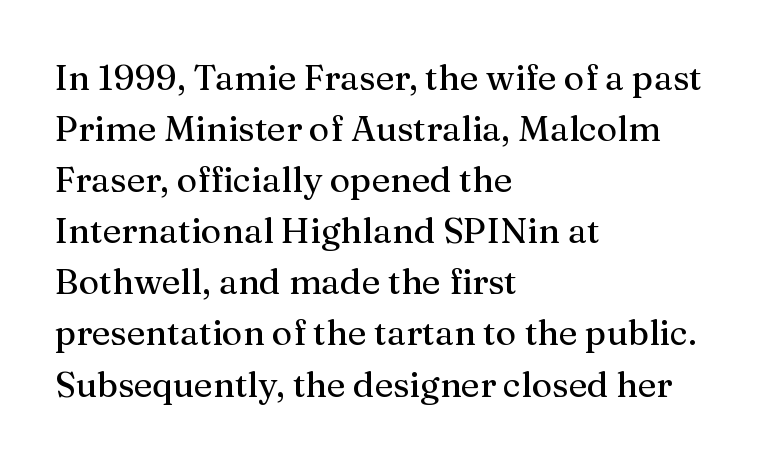
The image shows 35 px serif type, upright; set left-aligned, normal line spacing (1.46x), normal letter spacing, not underlined; medium stroke contrast and a medium x-height.
